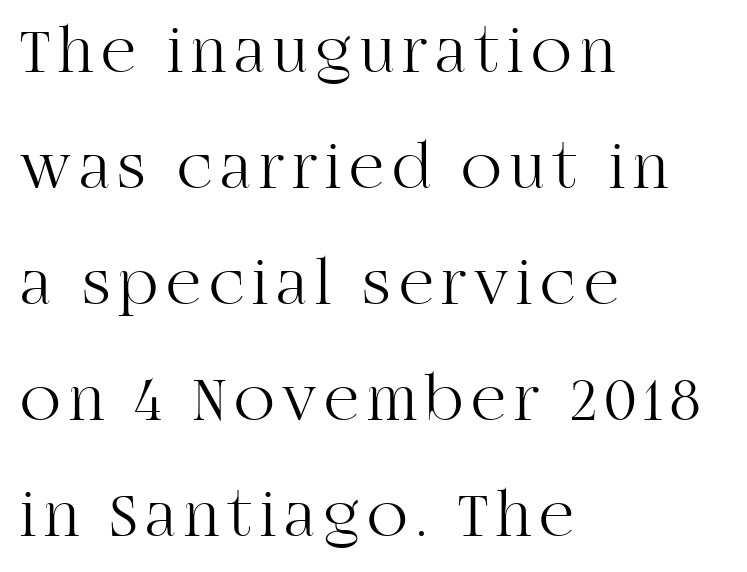
Is this a fixed-width face? No — the glyphs have proportional, varying widths. Vertical stems look standard width or narrower in stroke. The typeface chosen for these lines features serifs. Does the lettering tilt? It doesn't — this is upright. Descenders hang freely into open space. The setting favours the left margin, as ordinary paragraphs usually do.
